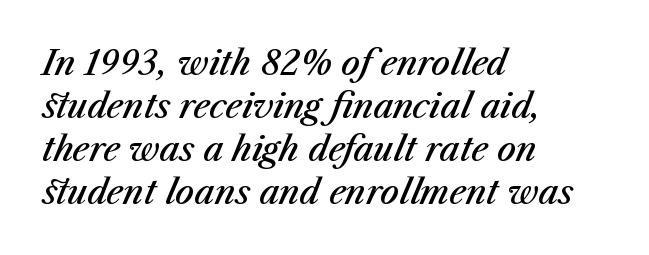
The image shows 33 px semibold type, italic (leaning right); set left-aligned, normal line spacing (1.3x), normal letter spacing, not underlined; medium stroke contrast and a medium x-height.
